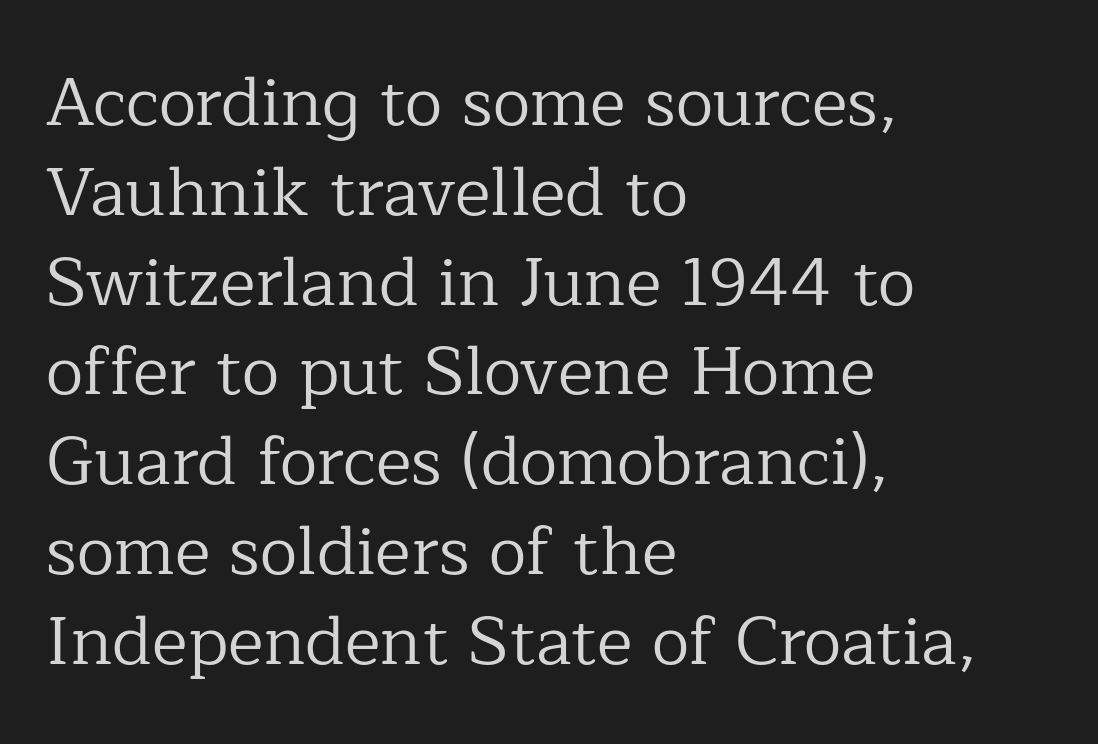
{"serif": "yes", "italic": "no", "bold": "no", "weight": "regular", "width": "normal", "stroke_contrast": "low", "x_height": "medium", "monospaced": "no", "underline": "no", "align": "left", "line_spacing": "normal", "line_spacing_ratio": 1.32, "letter_spacing": "normal", "letter_spacing_em": 0.0, "glyph_px": 68}
